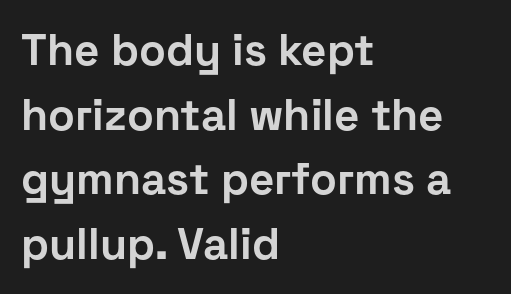
{"serif": "no", "italic": "no", "bold": "yes", "weight": "bold", "width": "normal", "stroke_contrast": "low", "x_height": "medium", "monospaced": "no", "underline": "no", "align": "left", "line_spacing": "normal", "line_spacing_ratio": 1.47, "letter_spacing": "normal", "letter_spacing_em": 0.0, "glyph_px": 44}
